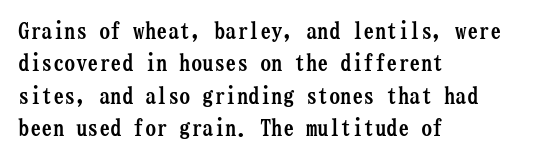
The space directly below the letters is spotless. A dark, heavy texture on the line: the type is bold. Every row of glyphs begins at an identical x-position on the left. Posture: vertical.
